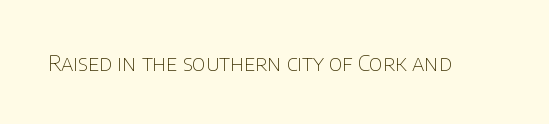
{"italic": "no", "bold": "no", "underline": "no", "letter_spacing": "normal", "letter_spacing_em": 0.0, "glyph_px": 22}
